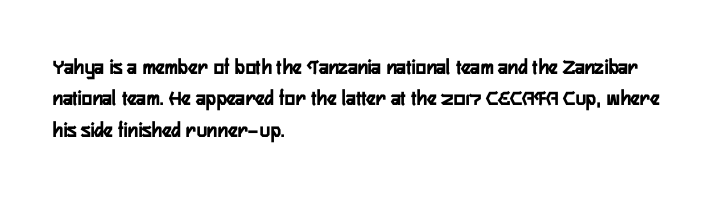
The image shows 22 px bold type, upright; set left-aligned, normal line spacing (1.43x), normal letter spacing, not underlined.
